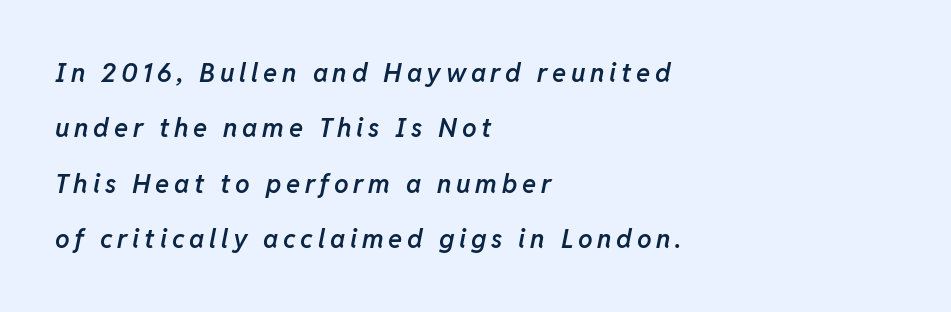
Q: Is the text bold? A: Semi-bold.
Q: Is the text italic (slanted)? A: Yes, it leans right by about 11 degrees.
Q: Is the text underlined? A: No.
Q: How is the paragraph aligned? A: Left-aligned.
Q: Is the spacing between lines tight, normal or loose? A: Loose.
